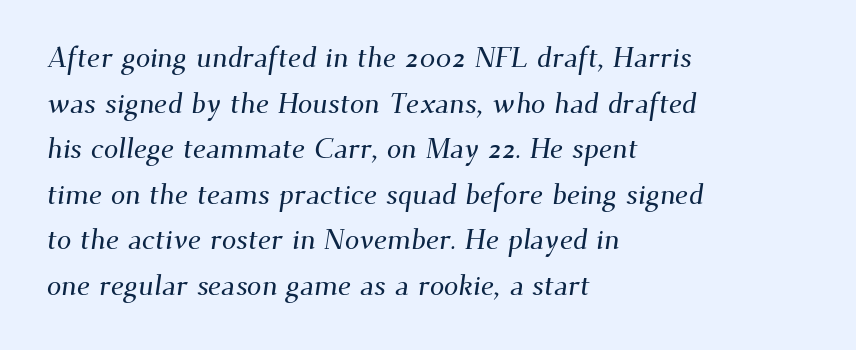
Q: Is the typeface a serif or a sans-serif typeface? A: Serif.
Q: Is the text underlined? A: No.
Q: How is the paragraph aligned? A: Left-aligned.
Q: Is the spacing between letters normal or unusually wide? A: Normal.
Q: Is the spacing between lines tight, normal or loose? A: Normal.
Q: Width (condensed, normal, or wide)? A: Normal.
Q: Stroke contrast? A: Medium.
Q: x-height? A: Small.
Q: Monospaced? A: No.
